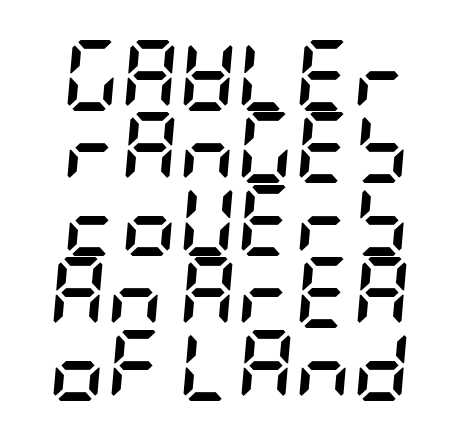
Q: Is the text bold? A: Yes.
Q: Is the text italic (slanted)? A: Yes, it leans right by about 5 degrees.
Q: Is the text underlined? A: No.
Q: Is the spacing between letters normal or unusually wide? A: Normal.
Q: Is the spacing between lines tight, normal or loose? A: Tight.
Q: Width (condensed, normal, or wide)? A: Condensed.
Q: Stroke contrast? A: Low.
Q: x-height? A: Large.
